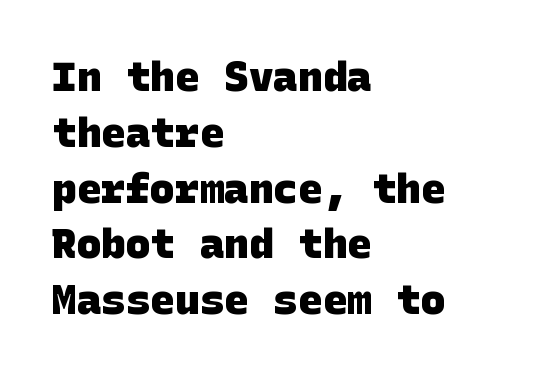
Honestly, there is no underline to notice here at all. The typesetter chose a ragged-right arrangement here. One glance says typical: line gaps are just what's usual. Students, note that the glyphs here touch the page at normal intervals. Does the weight exceed regular? Yes, all the way to bold.
